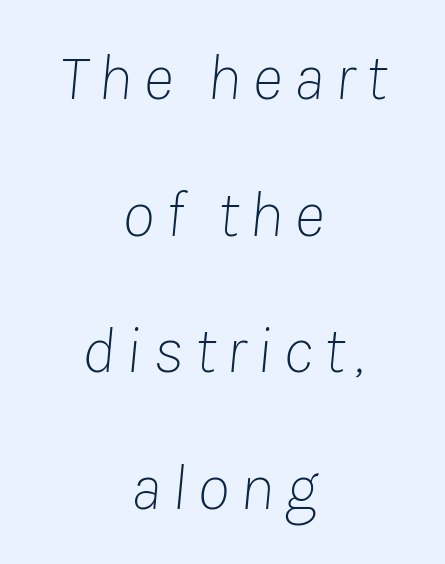
Descenders are the only things crossing below the line. Whoever set this chose breathing room over compactness in the vertical rhythm. Is the block centered? Yes — each line is placed symmetrically about the middle. Weight: regular or lighter. These lines were composed using italics. Here the designer chose a conventional face with non-uniform glyph widths.
